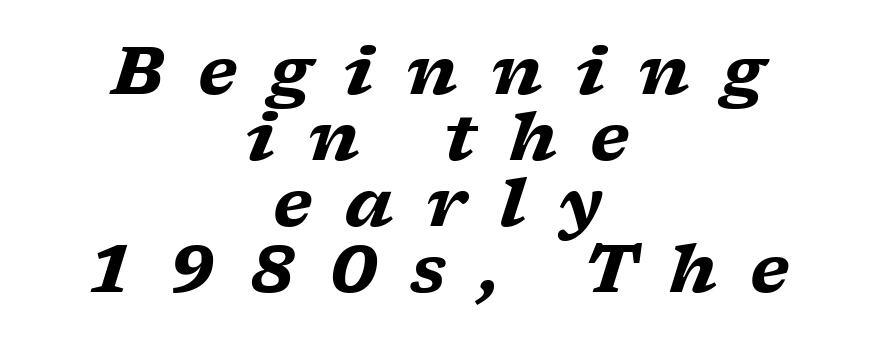
{"serif": "yes", "italic": "yes", "lean": "right", "slant_degrees": 17, "bold": "yes", "weight": "heavy", "width": "wide", "stroke_contrast": "low", "x_height": "medium", "monospaced": "no", "underline": "no", "align": "center", "line_spacing": "tight", "line_spacing_ratio": 1.0, "letter_spacing": "wide", "letter_spacing_em": 0.5, "glyph_px": 66}
